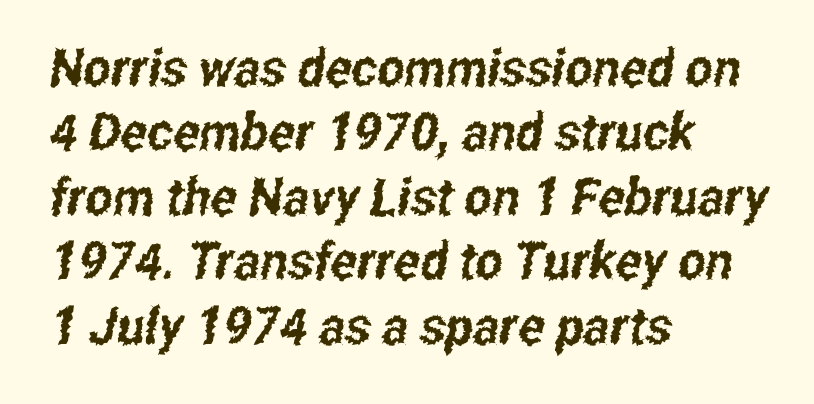
Think of a printed novel: that variable character pitch is what you see here. Left-aligned paragraph, ragged on the right. Serif or sans? Sans — the stroke terminals are bare. Any mark beneath the type? The region is blank.
